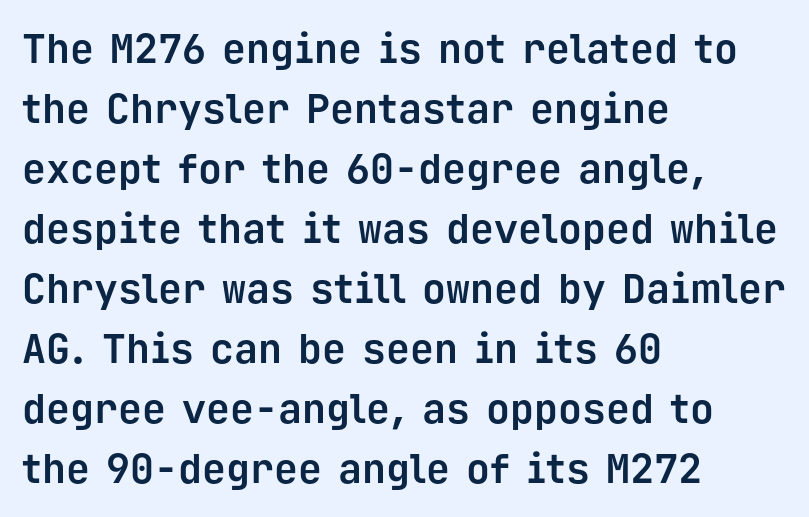
Q: Is the text bold? A: Yes.
Q: Is the text italic (slanted)? A: No, it is upright.
Q: Is the typeface a serif or a sans-serif typeface? A: Sans-serif.
Q: Is the text underlined? A: No.
Q: How is the paragraph aligned? A: Left-aligned.
Q: Is the spacing between letters normal or unusually wide? A: Normal.
Q: Is the spacing between lines tight, normal or loose? A: Normal.
Q: Width (condensed, normal, or wide)? A: Normal.
Q: Stroke contrast? A: Low.
Q: x-height? A: Medium.
Q: Monospaced? A: Yes.
